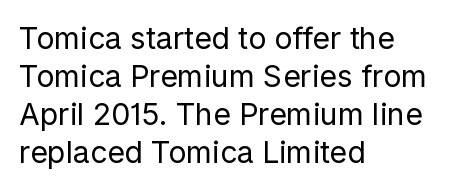
{"serif": "no", "italic": "no", "bold": "no", "weight": "regular", "width": "normal", "stroke_contrast": "low", "x_height": "medium", "monospaced": "no", "underline": "no", "align": "left", "line_spacing": "normal", "line_spacing_ratio": 1.27, "letter_spacing": "normal", "letter_spacing_em": 0.0, "glyph_px": 30}
